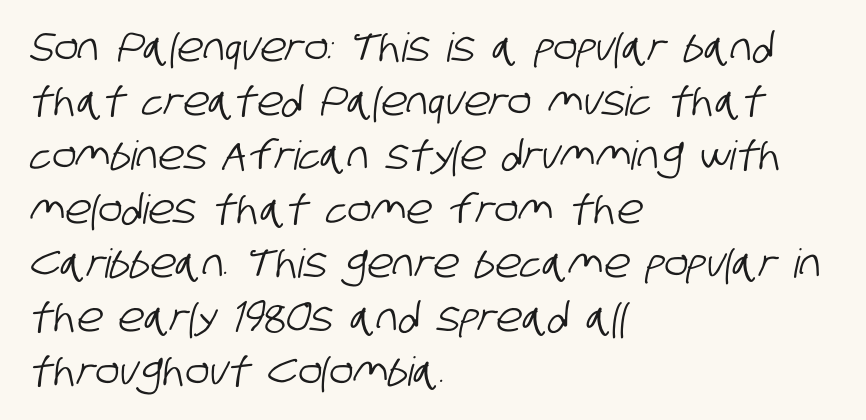
Q: Is the typeface a serif or a sans-serif typeface? A: Sans-serif.
Q: Is the text underlined? A: No.
Q: How is the paragraph aligned? A: Left-aligned.
Q: Is the spacing between letters normal or unusually wide? A: Normal.
Q: Is the spacing between lines tight, normal or loose? A: Normal.
Q: Width (condensed, normal, or wide)? A: Condensed.
Q: Stroke contrast? A: Low.
Q: x-height? A: Large.
Q: Monospaced? A: No.
